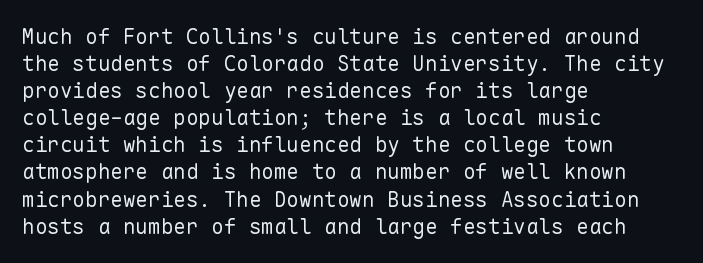
Q: Is the text bold? A: No.
Q: Is the text italic (slanted)? A: No, it is upright.
Q: Is the text underlined? A: No.
Q: How is the paragraph aligned? A: Left-aligned.
Q: Is the spacing between letters normal or unusually wide? A: Normal.
Q: Is the spacing between lines tight, normal or loose? A: Normal.
